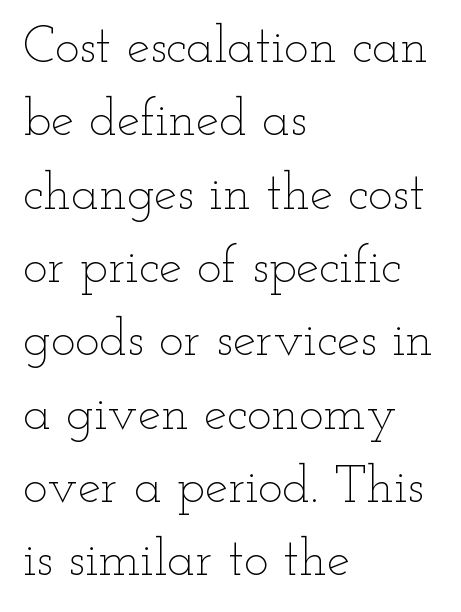
The image shows 52 px thin, wide type, upright; set left-aligned, normal line spacing (1.41x), normal letter spacing, not underlined; low stroke contrast and a small x-height.
